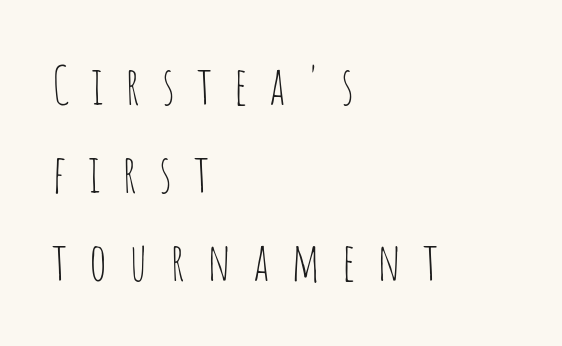
{"serif": "no", "italic": "no", "bold": "no", "weight": "thin", "width": "condensed", "stroke_contrast": "low", "x_height": "large", "monospaced": "no", "underline": "no", "align": "left", "line_spacing": "normal", "line_spacing_ratio": 1.69, "letter_spacing": "wide", "letter_spacing_em": 0.42, "glyph_px": 52}
